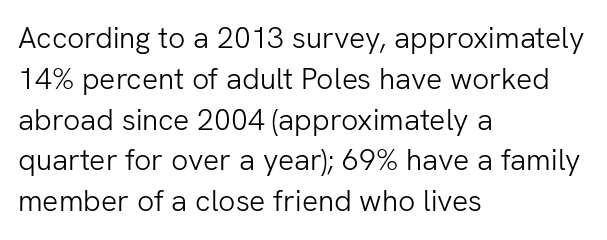
The baseline area is clear. Quick note: interline space is typical. This is roman type, the default non-slanted kind. The lines in this sample share a left origin and differ only in where they stop. Each letter keeps its own natural width here, so spacing adapts to shape.
